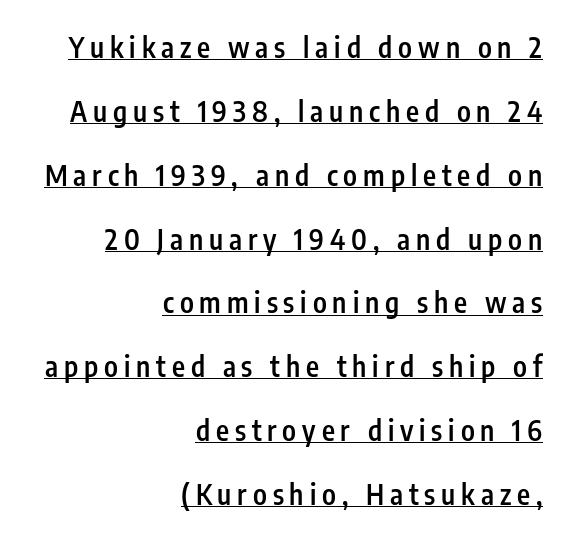
{"serif": "no", "italic": "no", "bold": "semi", "weight": "semibold", "width": "condensed", "stroke_contrast": "low", "x_height": "medium", "monospaced": "no", "underline": "yes", "align": "right", "line_spacing": "loose", "line_spacing_ratio": 2.28, "letter_spacing": "wide", "letter_spacing_em": 0.21, "glyph_px": 28}
